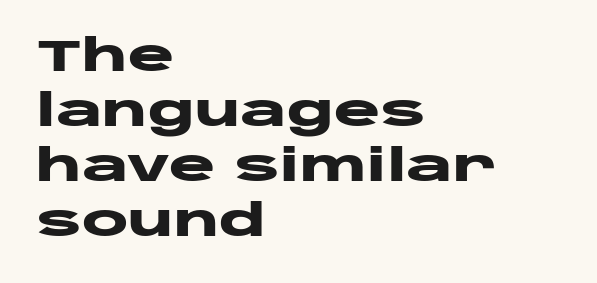
{"serif": "no", "italic": "no", "bold": "yes", "weight": "heavy", "width": "wide", "stroke_contrast": "low", "x_height": "large", "monospaced": "no", "underline": "no", "align": "left", "line_spacing": "normal", "line_spacing_ratio": 1.25, "letter_spacing": "normal", "letter_spacing_em": 0.0, "glyph_px": 44}
